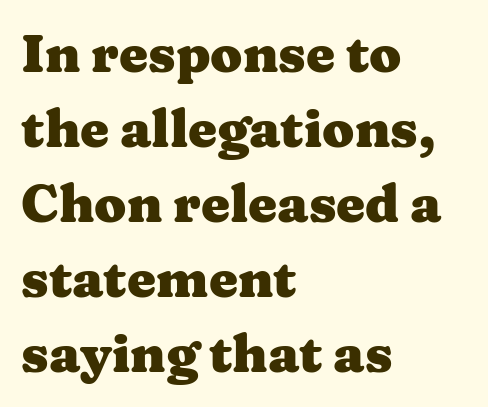
Q: Is the text bold? A: Yes.
Q: Is the text italic (slanted)? A: No, it is upright.
Q: Is the typeface a serif or a sans-serif typeface? A: Serif.
Q: Is the text underlined? A: No.
Q: How is the paragraph aligned? A: Left-aligned.
Q: Is the spacing between letters normal or unusually wide? A: Normal.
Q: Is the spacing between lines tight, normal or loose? A: Normal.
Q: Width (condensed, normal, or wide)? A: Wide.
Q: Stroke contrast? A: Medium.
Q: x-height? A: Medium.
Q: Monospaced? A: No.
